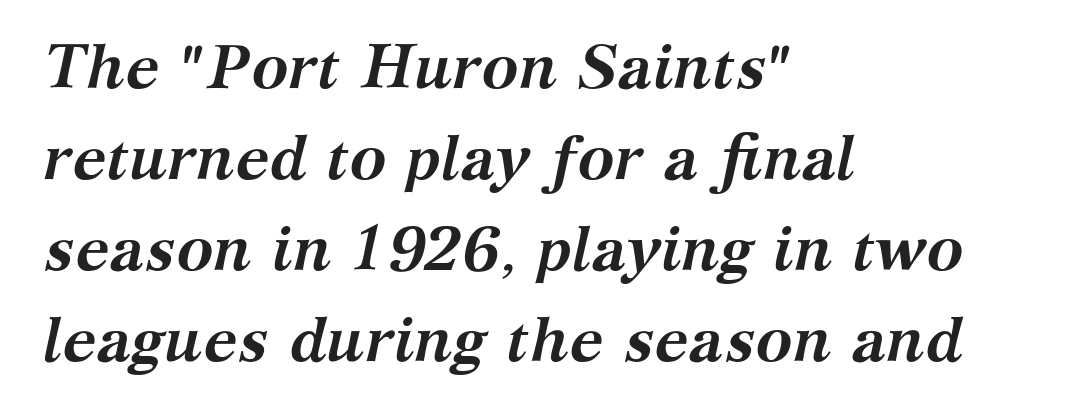
Q: Is the text bold? A: Yes.
Q: Is the text italic (slanted)? A: Yes, it leans right by about 12 degrees.
Q: Is the typeface a serif or a sans-serif typeface? A: Serif.
Q: Is the text underlined? A: No.
Q: How is the paragraph aligned? A: Left-aligned.
Q: Is the spacing between letters normal or unusually wide? A: Normal.
Q: Is the spacing between lines tight, normal or loose? A: Normal.
Q: Width (condensed, normal, or wide)? A: Normal.
Q: Stroke contrast? A: Medium.
Q: x-height? A: Medium.
Q: Monospaced? A: No.
